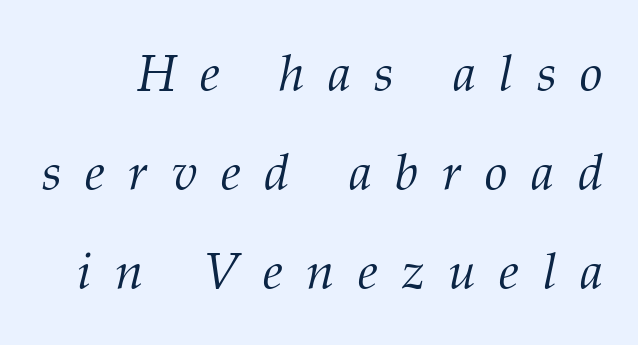
The image shows 51 px light serif type, italic (leaning right); set loose line spacing (1.94x), unusually wide letter spacing (+0.46 em), not underlined; medium stroke contrast and a medium x-height.
